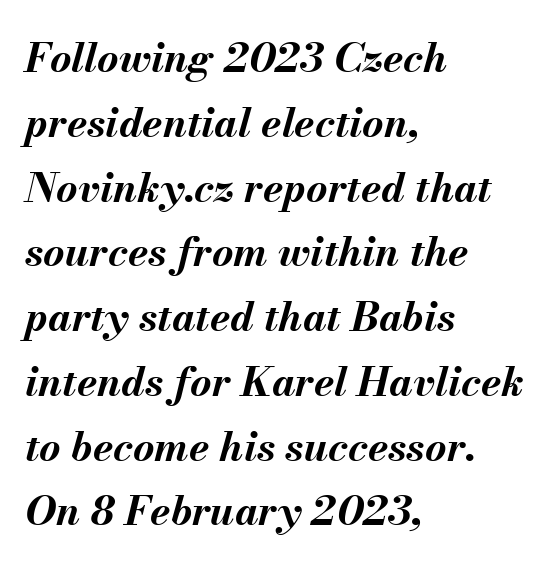
{"italic": "yes", "lean": "right", "slant_degrees": 13, "bold": "yes", "weight": "bold", "width": "normal", "stroke_contrast": "medium", "x_height": "small", "monospaced": "no", "underline": "no", "align": "left", "line_spacing": "normal", "line_spacing_ratio": 1.58, "letter_spacing": "normal", "letter_spacing_em": 0.0, "glyph_px": 41}
